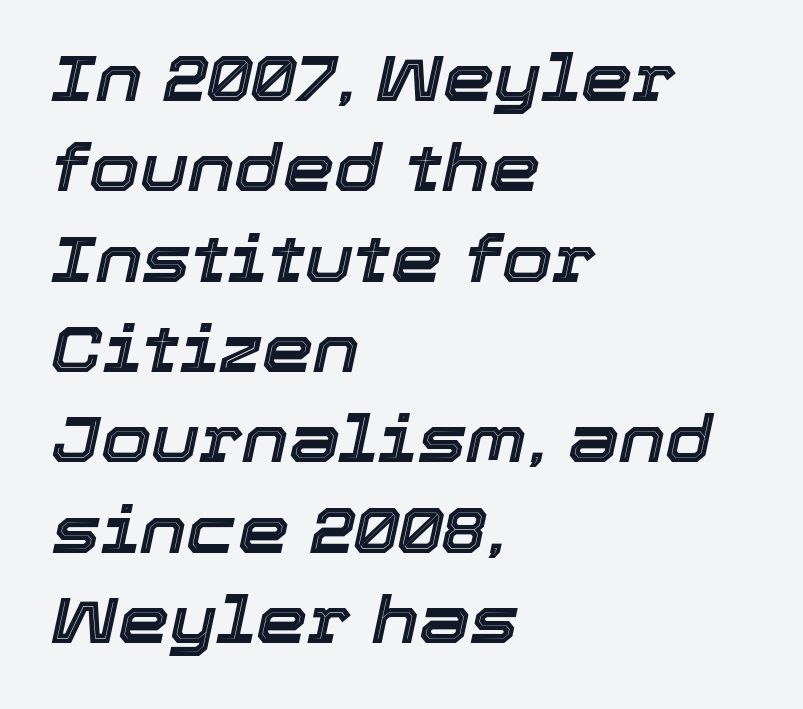
The image shows 65 px text type, italic (leaning right); set left-aligned, normal line spacing (1.39x), normal letter spacing, not underlined; a medium x-height.
